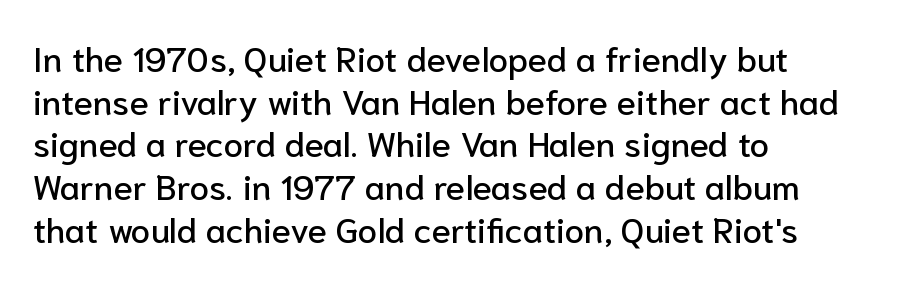
The image shows 35 px sans-serif type, upright; set left-aligned, line spacing 1.22x, normal letter spacing, not underlined; low stroke contrast and a medium x-height.
